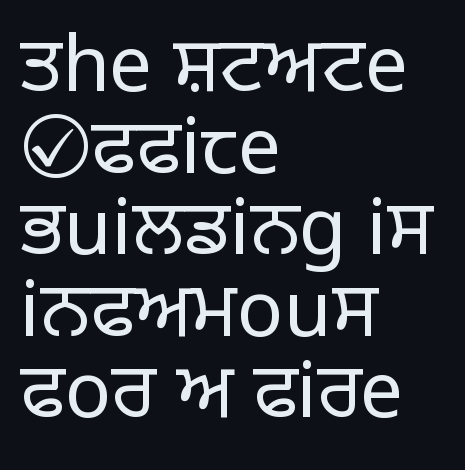
Q: Is the text bold? A: No.
Q: Is the text italic (slanted)? A: No, it is upright.
Q: Is the typeface a serif or a sans-serif typeface? A: Sans-serif.
Q: Is the text underlined? A: No.
Q: How is the paragraph aligned? A: Left-aligned.
Q: Is the spacing between letters normal or unusually wide? A: Normal.
Q: Is the spacing between lines tight, normal or loose? A: Tight.
Q: Width (condensed, normal, or wide)? A: Normal.
Q: Stroke contrast? A: Low.
Q: x-height? A: Large.
Q: Monospaced? A: No.
